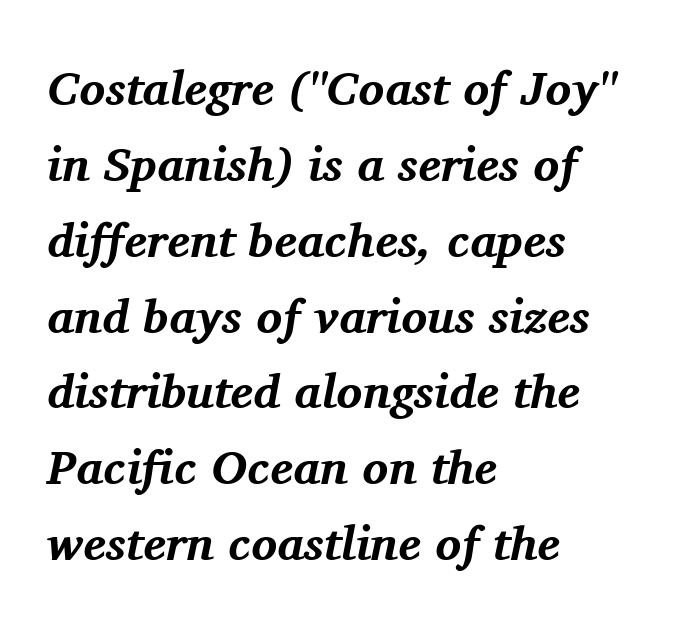
Q: Is the text bold? A: Yes.
Q: Is the text italic (slanted)? A: Yes, it leans right by about 11 degrees.
Q: Is the typeface a serif or a sans-serif typeface? A: Serif.
Q: Is the text underlined? A: No.
Q: How is the paragraph aligned? A: Left-aligned.
Q: Is the spacing between letters normal or unusually wide? A: Normal.
Q: Is the spacing between lines tight, normal or loose? A: Normal.
Q: Width (condensed, normal, or wide)? A: Normal.
Q: Stroke contrast? A: Medium.
Q: x-height? A: Medium.
Q: Monospaced? A: No.
